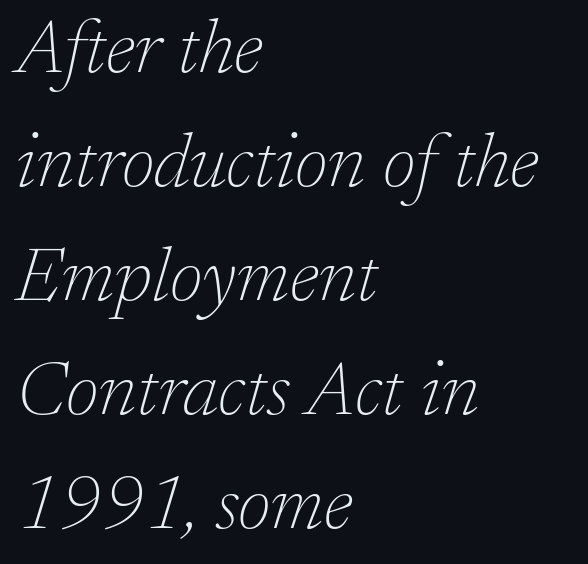
Varying glyph widths throughout — classic text-font behaviour. This sample uses an oblique cut, with every glyph tilted off the vertical. Only glyphs here, with clear space below each row. This is not heavy type; no bold has been used. Are there feet on the stems? There are — it's a serif. Alignment: flush left.
